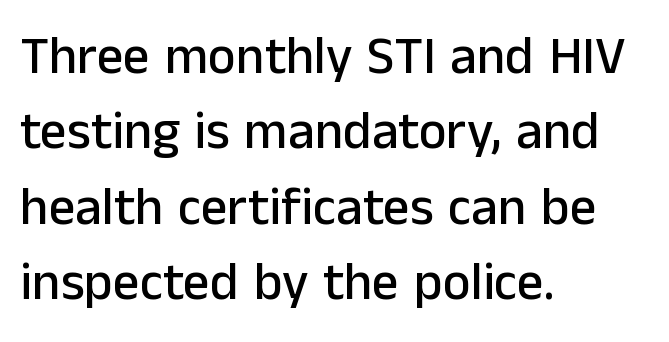
Q: Is the text italic (slanted)? A: No, it is upright.
Q: Is the typeface a serif or a sans-serif typeface? A: Sans-serif.
Q: Is the text underlined? A: No.
Q: How is the paragraph aligned? A: Left-aligned.
Q: Is the spacing between letters normal or unusually wide? A: Normal.
Q: Is the spacing between lines tight, normal or loose? A: Normal.
Q: Width (condensed, normal, or wide)? A: Normal.
Q: Stroke contrast? A: Low.
Q: x-height? A: Medium.
Q: Monospaced? A: No.
